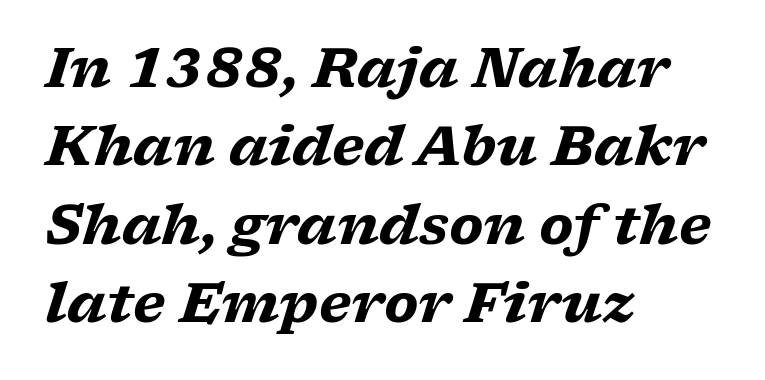
The image shows 54 px heavy, wide serif type, italic (leaning right); set left-aligned, normal line spacing (1.45x), normal letter spacing, not underlined; low stroke contrast and a medium x-height.
